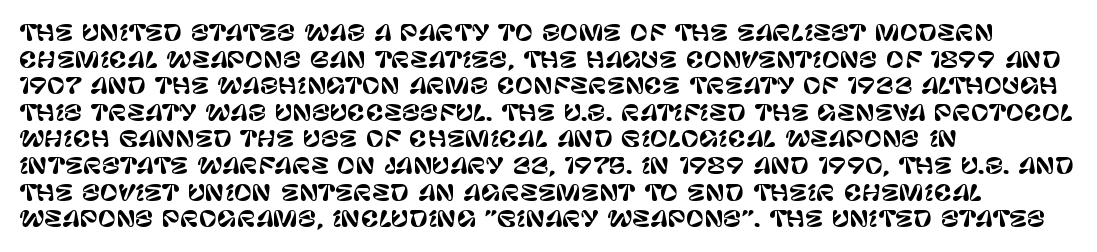
Q: Is the text italic (slanted)? A: Yes.
Q: Is the text underlined? A: No.
Q: How is the paragraph aligned? A: Left-aligned.
Q: Is the spacing between letters normal or unusually wide? A: Normal.
